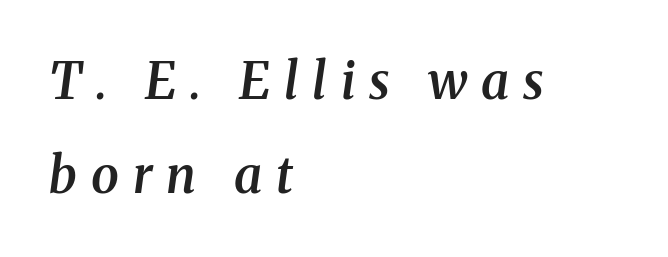
The image shows 50 px semibold serif type, italic (leaning right); set left-aligned, line spacing 1.89x, unusually wide letter spacing (+0.28 em), not underlined; medium stroke contrast and a medium x-height.
